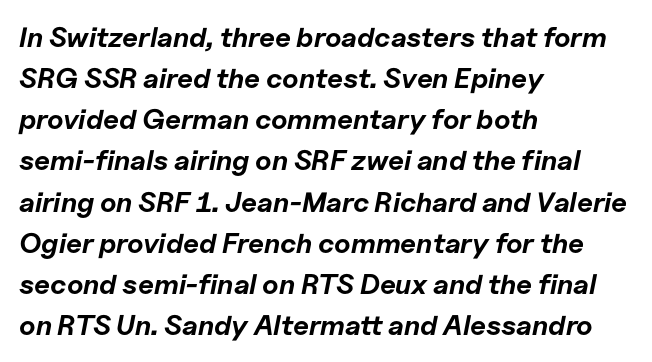
Q: Is the text bold? A: Yes.
Q: Is the text italic (slanted)? A: Yes, it leans right by about 11 degrees.
Q: Is the text underlined? A: No.
Q: How is the paragraph aligned? A: Left-aligned.
Q: Is the spacing between letters normal or unusually wide? A: Normal.
Q: Is the spacing between lines tight, normal or loose? A: Normal.
Q: Width (condensed, normal, or wide)? A: Normal.
Q: Stroke contrast? A: Low.
Q: x-height? A: Medium.
Q: Monospaced? A: No.
